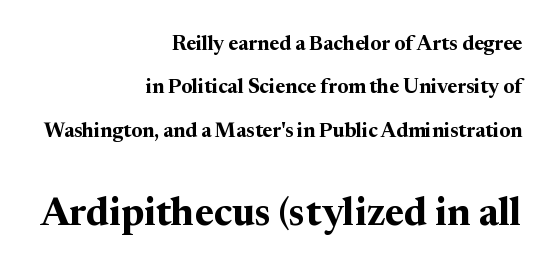
{"serif": "yes", "italic": "no", "bold": "yes", "weight": "bold", "width": "normal", "stroke_contrast": "medium", "x_height": "medium", "monospaced": "no", "underline": "no", "align": "right", "line_spacing": "loose", "line_spacing_ratio": 2.17, "letter_spacing": "normal", "letter_spacing_em": 0.0, "larger_block": "second", "size_ratio": 1.95, "glyph_px": 39}
